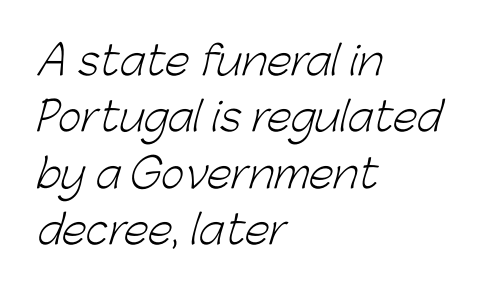
{"serif": "no", "bold": "no", "weight": "light", "width": "normal", "stroke_contrast": "low", "x_height": "medium", "monospaced": "no", "underline": "no", "align": "left", "line_spacing": "normal", "line_spacing_ratio": 1.41, "letter_spacing": "normal", "letter_spacing_em": 0.0, "glyph_px": 40}
